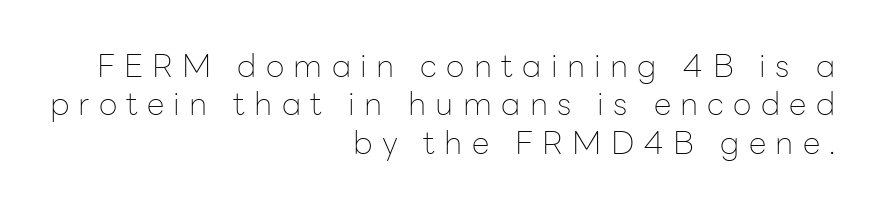
Look at the bottom of the vertical strokes: they stop flat, with no serifs. The passage shown has open, widely tracked lettering throughout. Visually the block forms a straight wall on the right and a jagged coastline on the left. Posture: upright roman. A bare baseline throughout the passage. Heaviness? Minimal to ordinary, like unemphasized prose.
